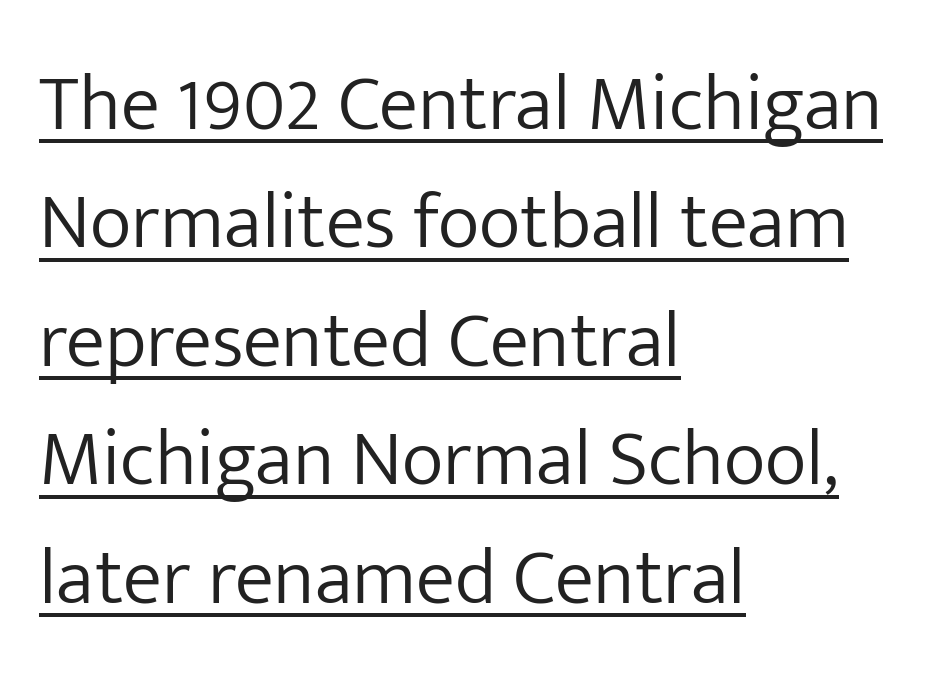
No extra tracking has been applied to these lines. Is this a fixed-width face? No — the glyphs have proportional, varying widths. The leading is moderate, giving the passage an even texture. The typeface chosen for these lines omits serifs. Weight class: somewhere from thin through regular. Compared with undecorated copy, this sample adds a rule below the words.
